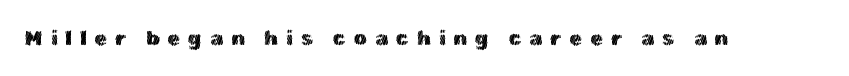
The image shows 21 px text type, upright; set unusually wide letter spacing (+0.37 em), not underlined.
